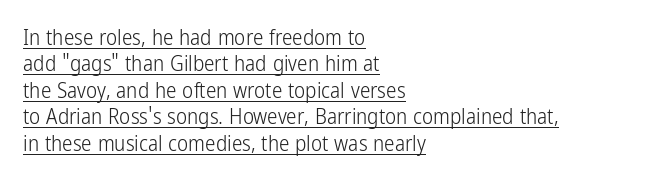
{"italic": "no", "bold": "no", "underline": "yes", "align": "left", "line_spacing": "normal", "line_spacing_ratio": 1.26, "letter_spacing": "normal", "letter_spacing_em": 0.0, "glyph_px": 21}
